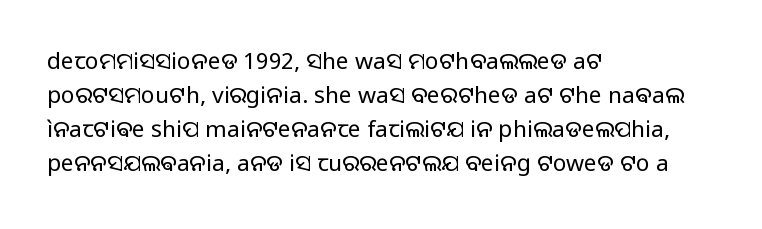
The type sits square on the baseline with zero lean. Stem width sits at or under what a default text font uses. Horizontally, the lines are justified to the leading edge only. This sample keeps an unexceptional amount of space between lines. The space beneath each line is pristine and unruled. There is no visible air inserted between adjacent glyphs.
